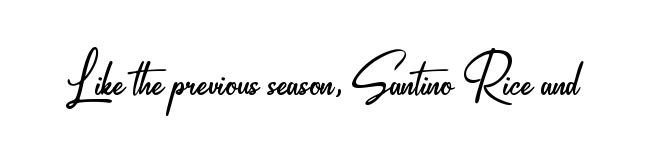
{"serif": "no", "bold": "no", "weight": "light", "width": "condensed", "stroke_contrast": "low", "x_height": "small", "monospaced": "no", "underline": "no", "letter_spacing": "normal", "letter_spacing_em": 0.0, "glyph_px": 75}
